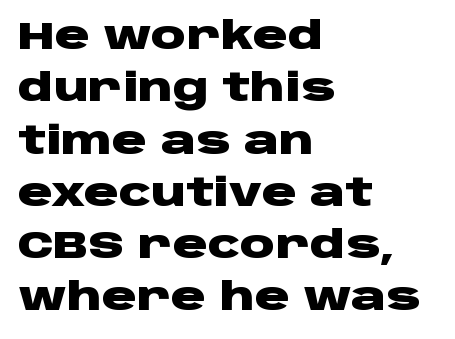
Q: Is the text bold? A: Yes.
Q: Is the text italic (slanted)? A: No, it is upright.
Q: Is the typeface a serif or a sans-serif typeface? A: Sans-serif.
Q: Is the text underlined? A: No.
Q: How is the paragraph aligned? A: Left-aligned.
Q: Is the spacing between letters normal or unusually wide? A: Normal.
Q: Is the spacing between lines tight, normal or loose? A: Normal.
Q: Width (condensed, normal, or wide)? A: Wide.
Q: Stroke contrast? A: Low.
Q: x-height? A: Large.
Q: Monospaced? A: No.
